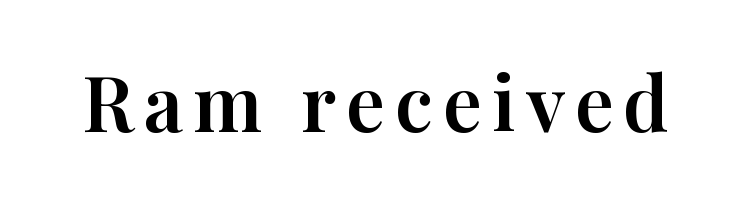
{"serif": "yes", "italic": "no", "width": "normal", "stroke_contrast": "high", "x_height": "medium", "monospaced": "no", "underline": "no", "glyph_px": 77}
